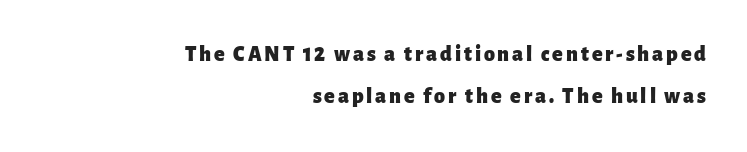
Q: Is the text bold? A: Yes.
Q: Is the text italic (slanted)? A: No, it is upright.
Q: Is the text underlined? A: No.
Q: How is the paragraph aligned? A: Right-aligned.
Q: Is the spacing between lines tight, normal or loose? A: Loose.
